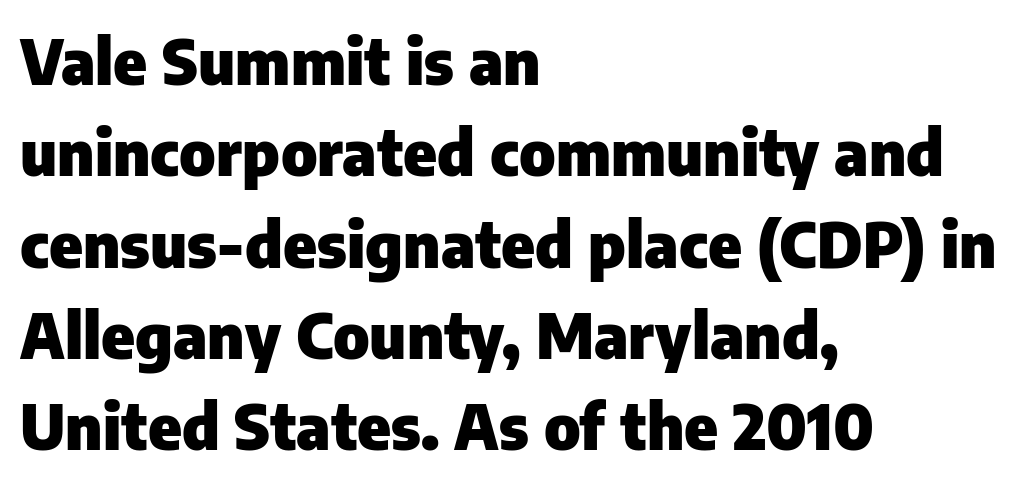
Q: Is the text bold? A: Yes.
Q: Is the text italic (slanted)? A: No, it is upright.
Q: Is the typeface a serif or a sans-serif typeface? A: Sans-serif.
Q: Is the text underlined? A: No.
Q: How is the paragraph aligned? A: Left-aligned.
Q: Is the spacing between letters normal or unusually wide? A: Normal.
Q: Is the spacing between lines tight, normal or loose? A: Normal.
Q: Width (condensed, normal, or wide)? A: Normal.
Q: Stroke contrast? A: Low.
Q: x-height? A: Medium.
Q: Monospaced? A: No.
